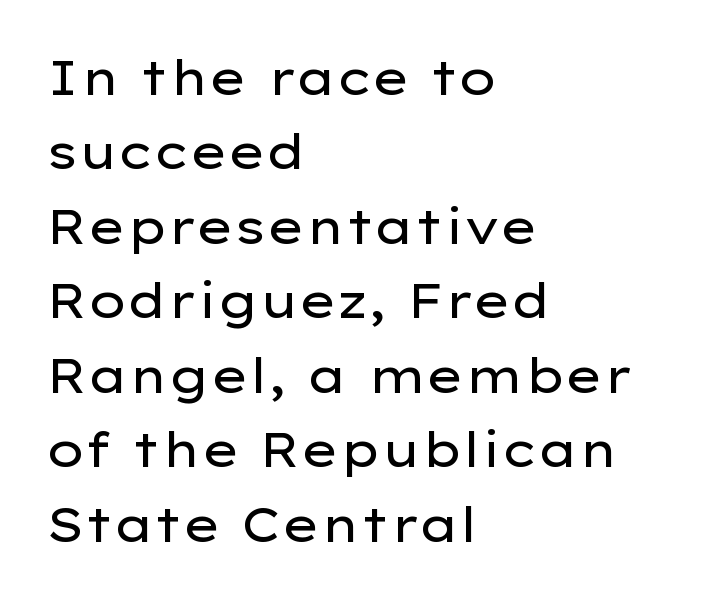
Q: Is the text bold? A: No.
Q: Is the text italic (slanted)? A: No, it is upright.
Q: Is the typeface a serif or a sans-serif typeface? A: Sans-serif.
Q: Is the text underlined? A: No.
Q: How is the paragraph aligned? A: Left-aligned.
Q: Is the spacing between letters normal or unusually wide? A: Normal.
Q: Is the spacing between lines tight, normal or loose? A: Normal.
Q: Width (condensed, normal, or wide)? A: Wide.
Q: Stroke contrast? A: Low.
Q: x-height? A: Medium.
Q: Monospaced? A: No.
